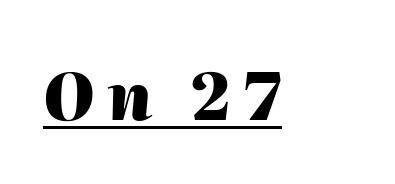
The image shows 65 px heavy type, italic (leaning right); set unusually wide letter spacing (+0.2 em), underlined; high stroke contrast and a medium x-height.
